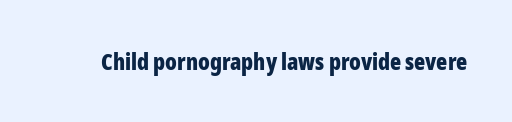
The image shows 23 px bold type, upright; set normal letter spacing, not underlined.
